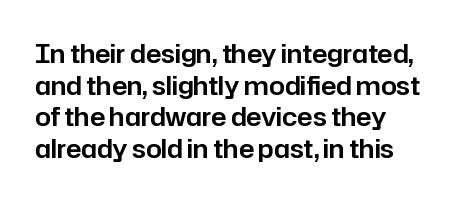
Q: Is the text italic (slanted)? A: No, it is upright.
Q: Is the text underlined? A: No.
Q: Is the spacing between letters normal or unusually wide? A: Normal.
Q: Is the spacing between lines tight, normal or loose? A: Normal.
